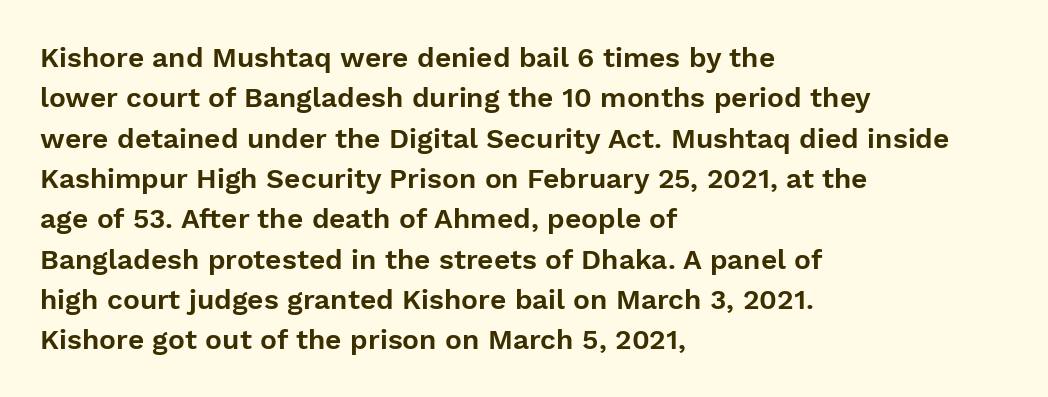
Characters remain perfectly vertical along every line. Varying glyph widths throughout — classic text-font behaviour. The face used here is a sans, in the tradition of grotesques and geometrics. Which margin do the lines hug? The left one — the right edge is uneven. Whoever set this chose a conventional vertical rhythm.
